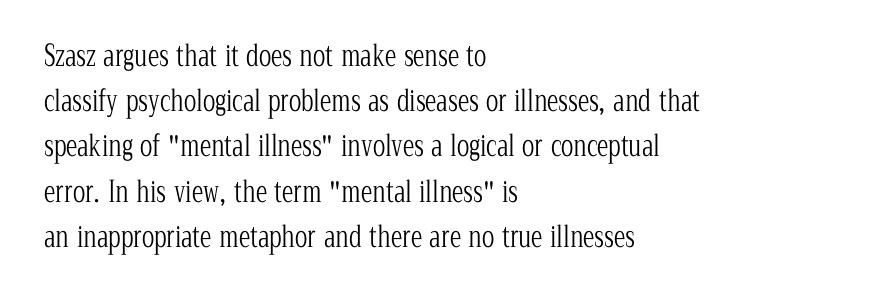
Q: Is the text bold? A: No.
Q: Is the text italic (slanted)? A: No, it is upright.
Q: Is the typeface a serif or a sans-serif typeface? A: Serif.
Q: Is the text underlined? A: No.
Q: How is the paragraph aligned? A: Left-aligned.
Q: Is the spacing between letters normal or unusually wide? A: Normal.
Q: Is the spacing between lines tight, normal or loose? A: Normal.
Q: Width (condensed, normal, or wide)? A: Condensed.
Q: Stroke contrast? A: Low.
Q: x-height? A: Medium.
Q: Monospaced? A: No.
